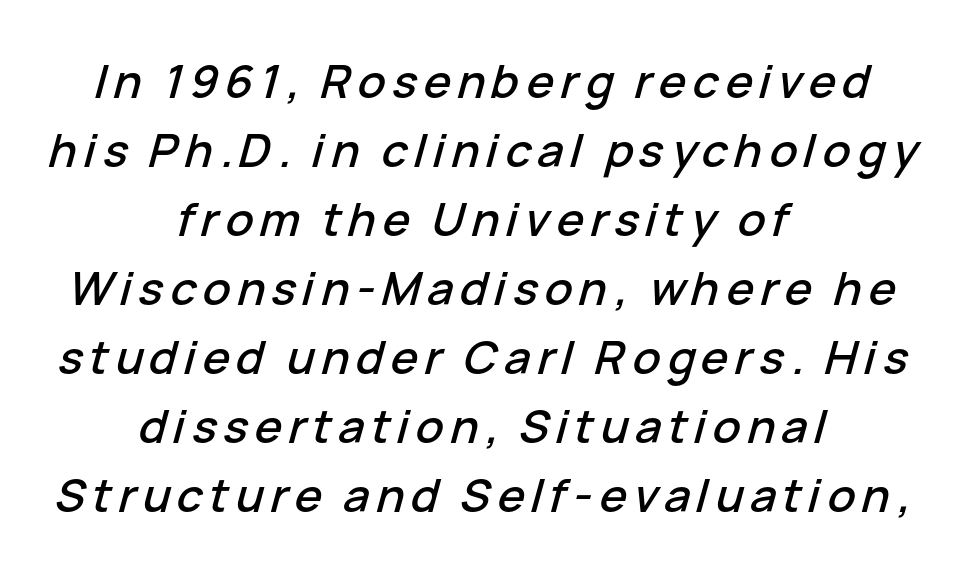
{"italic": "yes", "lean": "right", "slant_degrees": 15, "width": "normal", "stroke_contrast": "low", "x_height": "medium", "monospaced": "no", "underline": "no", "align": "center", "line_spacing": "normal", "line_spacing_ratio": 1.5, "glyph_px": 46}
